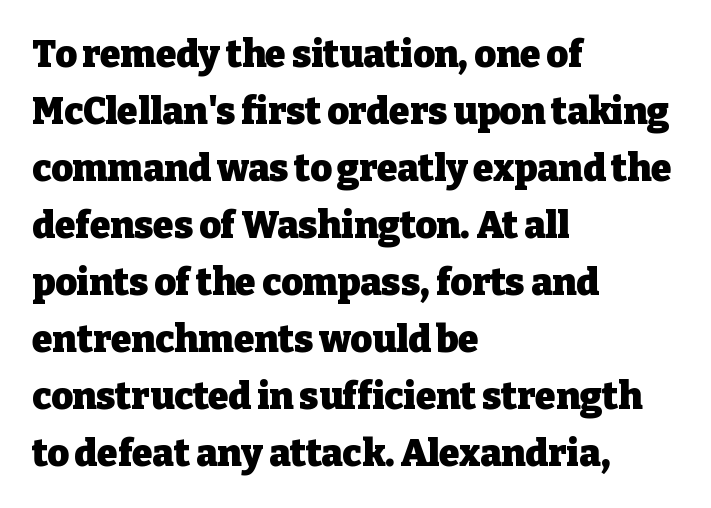
This rendering employs a face with finishing strokes, i.e., a serif. This rendering features lettering with no underline. Casual observation: everything's shoved over to the left. Note the varied advance widths — an 'i' is clearly narrower than an 'm'. Spacing between characters is what you'd get straight out of the box.
